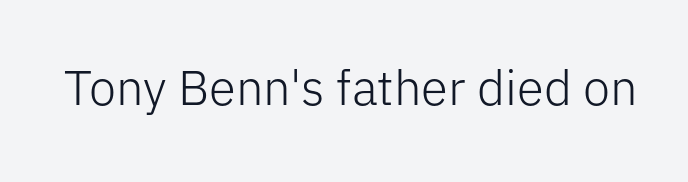
Q: Is the text bold? A: No.
Q: Is the text italic (slanted)? A: No, it is upright.
Q: Is the typeface a serif or a sans-serif typeface? A: Sans-serif.
Q: Is the text underlined? A: No.
Q: Is the spacing between letters normal or unusually wide? A: Normal.
Q: Width (condensed, normal, or wide)? A: Normal.
Q: Stroke contrast? A: Low.
Q: x-height? A: Medium.
Q: Monospaced? A: No.
